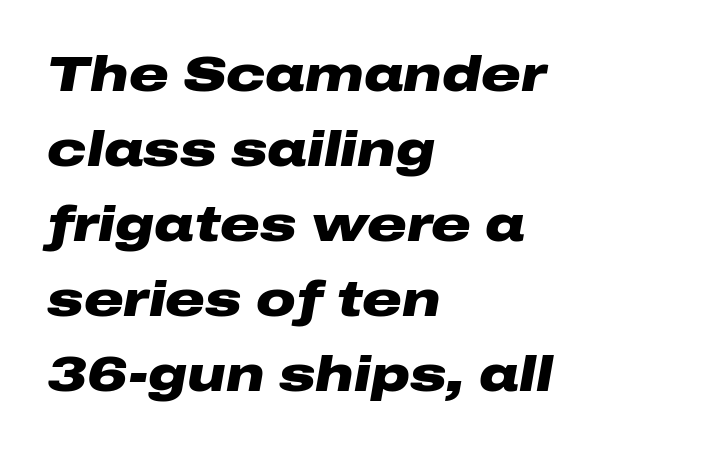
The string is rendered with underlining switched off. Alignment: flush left. Thick stems and heavy bowls — unmistakably bold. Varying glyph widths throughout — classic text-font behaviour.
